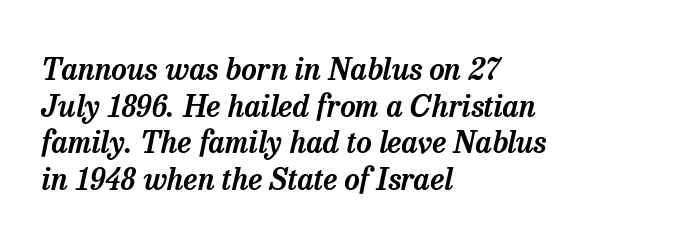
The image shows 30 px serif type, italic (leaning right); set left-aligned, line spacing 1.22x, normal letter spacing, not underlined; low stroke contrast and a medium x-height.
